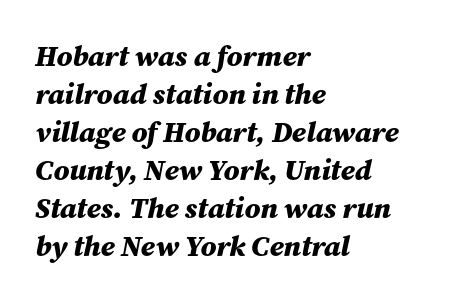
{"italic": "yes", "lean": "right", "slant_degrees": 12, "bold": "yes", "weight": "bold", "width": "normal", "stroke_contrast": "medium", "x_height": "medium", "monospaced": "no", "underline": "no", "align": "left", "line_spacing": "normal", "line_spacing_ratio": 1.31, "letter_spacing": "normal", "letter_spacing_em": 0.0, "glyph_px": 29}
